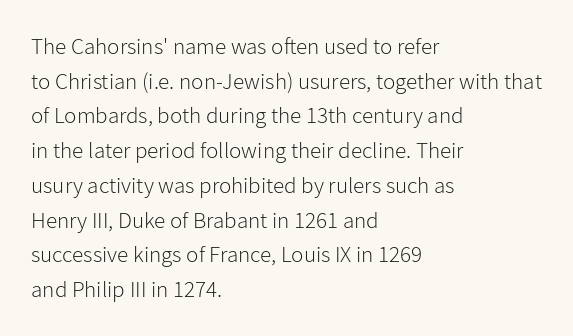
The image shows 23 px text type, upright; set left-aligned, normal line spacing (1.51x), normal letter spacing, not underlined.
